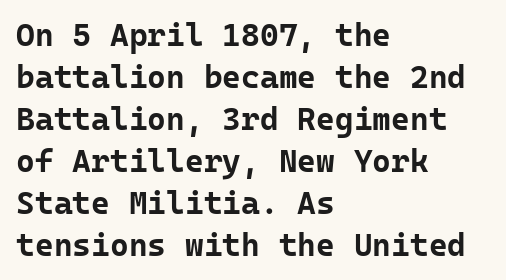
Q: Is the text bold? A: Yes.
Q: Is the text italic (slanted)? A: No, it is upright.
Q: Is the typeface a serif or a sans-serif typeface? A: Sans-serif.
Q: Is the text underlined? A: No.
Q: How is the paragraph aligned? A: Left-aligned.
Q: Is the spacing between letters normal or unusually wide? A: Normal.
Q: Is the spacing between lines tight, normal or loose? A: Normal.
Q: Width (condensed, normal, or wide)? A: Normal.
Q: Stroke contrast? A: Low.
Q: x-height? A: Medium.
Q: Monospaced? A: Yes.
